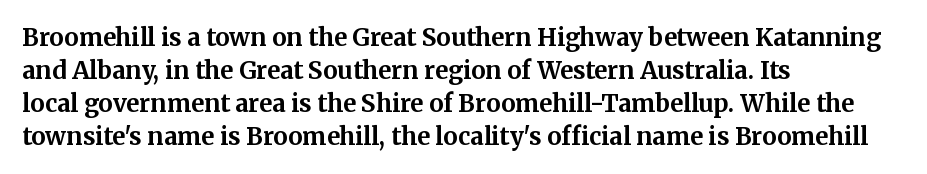
The image shows 24 px bold type, upright; set left-aligned, normal line spacing (1.37x), normal letter spacing, not underlined.
